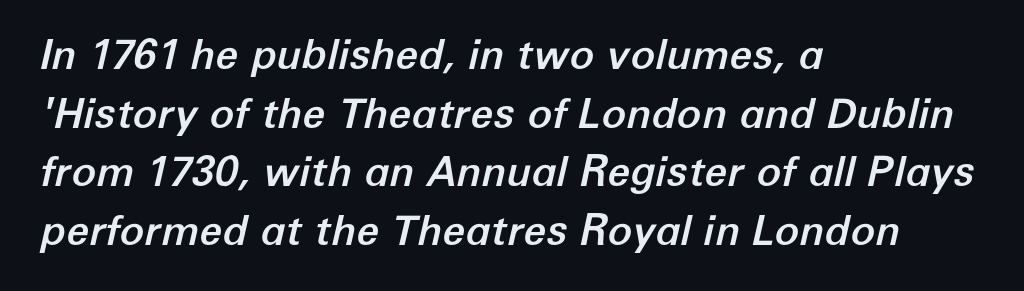
The image shows 41 px text type, italic (leaning right); set left-aligned, normal line spacing (1.43x), normal letter spacing, not underlined; low stroke contrast and a medium x-height.
